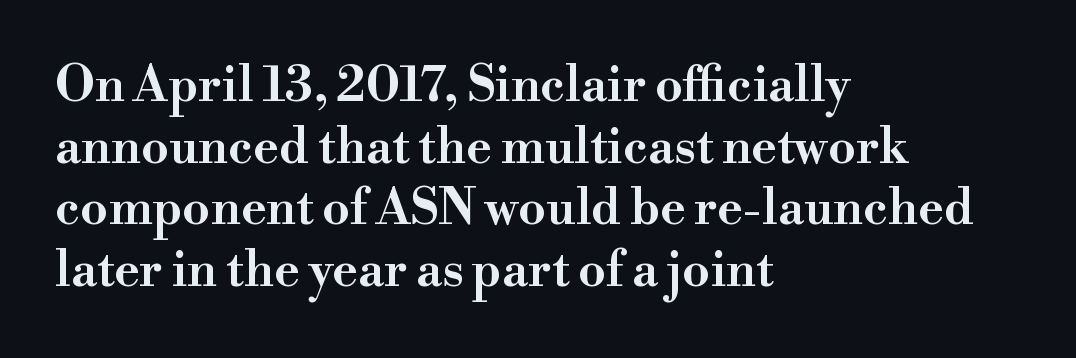
{"serif": "yes", "italic": "no", "width": "wide", "stroke_contrast": "high", "x_height": "small", "monospaced": "no", "underline": "no", "align": "left", "line_spacing": "normal", "line_spacing_ratio": 1.26, "letter_spacing": "normal", "letter_spacing_em": 0.0, "glyph_px": 49}
